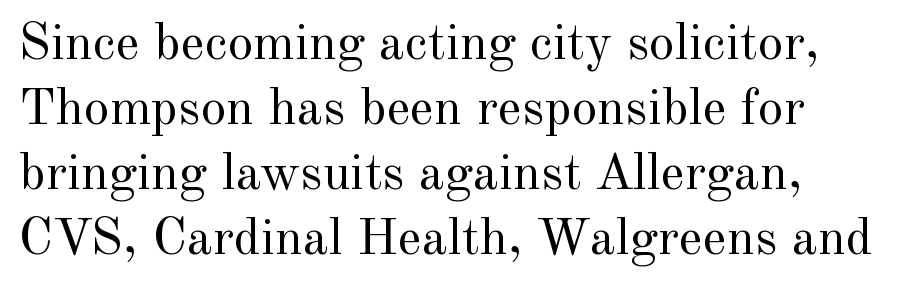
{"serif": "yes", "italic": "no", "bold": "no", "weight": "regular", "width": "normal", "x_height": "small", "monospaced": "no", "underline": "no", "align": "left", "line_spacing": "normal", "line_spacing_ratio": 1.25, "letter_spacing": "normal", "letter_spacing_em": 0.0, "glyph_px": 52}
